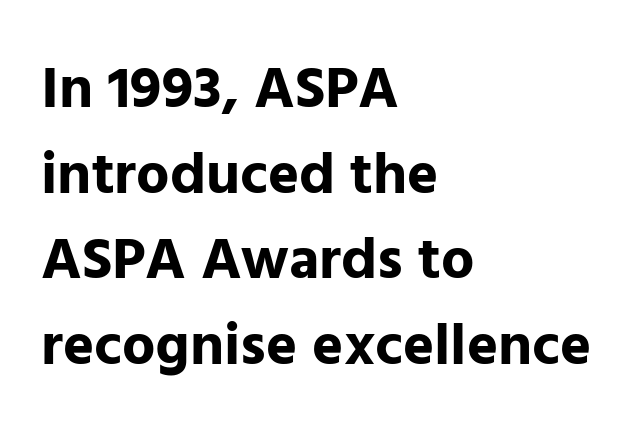
Q: Is the text bold? A: Yes.
Q: Is the text italic (slanted)? A: No, it is upright.
Q: Is the typeface a serif or a sans-serif typeface? A: Sans-serif.
Q: Is the text underlined? A: No.
Q: How is the paragraph aligned? A: Left-aligned.
Q: Is the spacing between letters normal or unusually wide? A: Normal.
Q: Is the spacing between lines tight, normal or loose? A: Normal.
Q: Width (condensed, normal, or wide)? A: Normal.
Q: Stroke contrast? A: Low.
Q: x-height? A: Medium.
Q: Monospaced? A: No.
